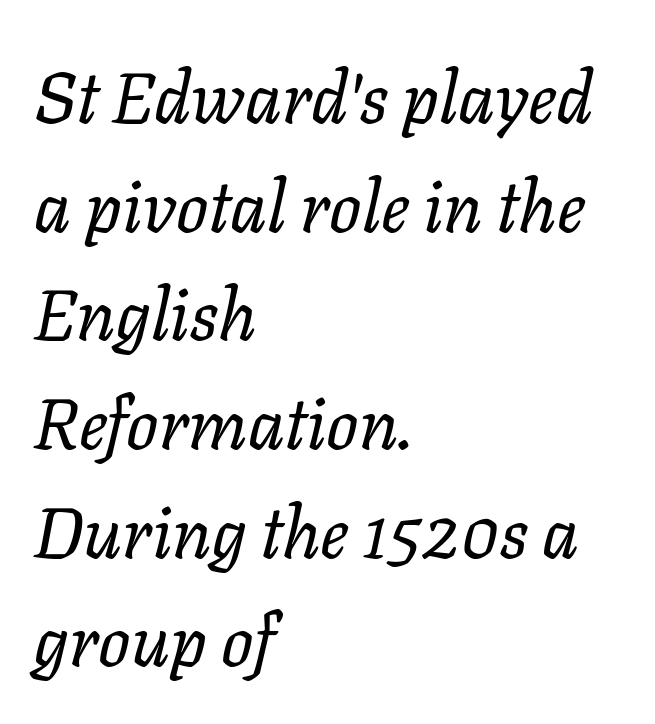
Underlining? Definitely not there. Observe the lean: these are italic letterforms. Quick note: interline space is typical. You could not count columns in this text — the font is proportionally spaced. The letters look calm and open, with moderate or lighter stems.
